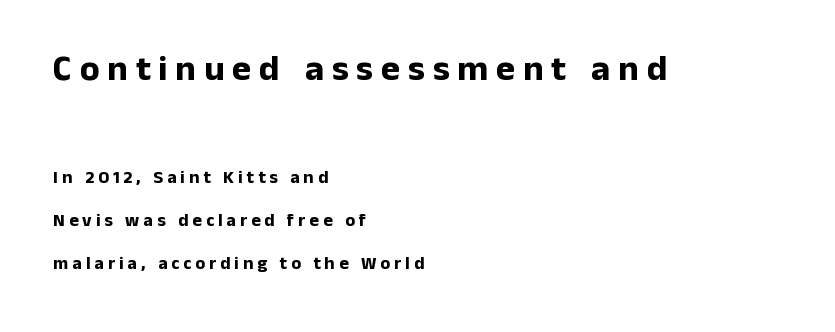
Note the varied advance widths — an 'i' is clearly narrower than an 'm'. I'd describe the lettering as bold — thick and assertive. The typesetter chose a ragged-right arrangement here. Summary of vertical rhythm: relaxed, with wide interline spacing. Does the bottom block carry the larger type? No, the top block does. Underline: absent.
